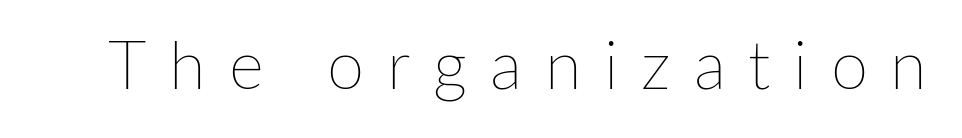
The image shows 67 px thin type, upright; set unusually wide letter spacing (+0.34 em), not underlined; low stroke contrast and a medium x-height.
